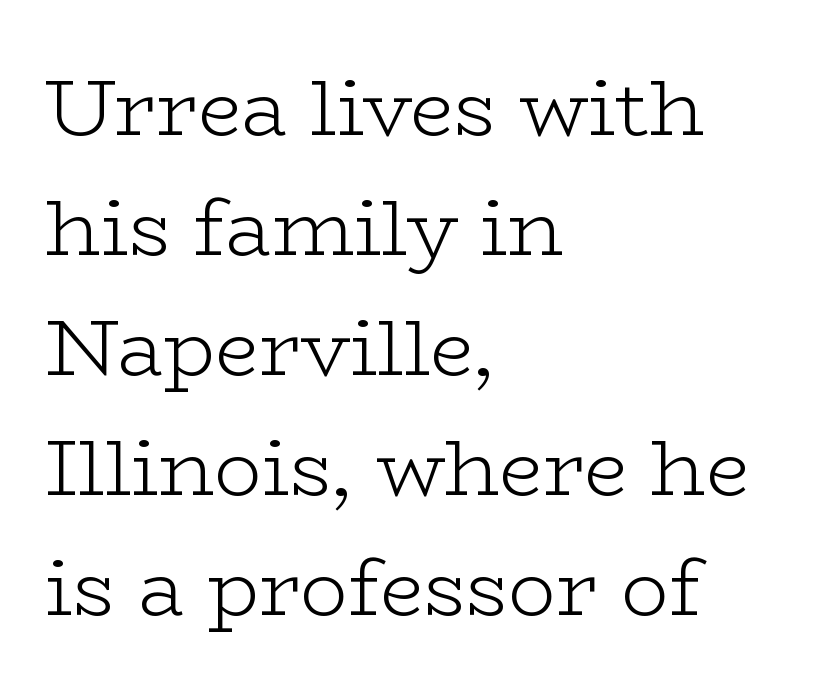
Q: Is the text bold? A: No.
Q: Is the text italic (slanted)? A: No, it is upright.
Q: Is the typeface a serif or a sans-serif typeface? A: Serif.
Q: Is the text underlined? A: No.
Q: How is the paragraph aligned? A: Left-aligned.
Q: Is the spacing between letters normal or unusually wide? A: Normal.
Q: Is the spacing between lines tight, normal or loose? A: Normal.
Q: Width (condensed, normal, or wide)? A: Wide.
Q: Stroke contrast? A: Low.
Q: x-height? A: Medium.
Q: Monospaced? A: No.
